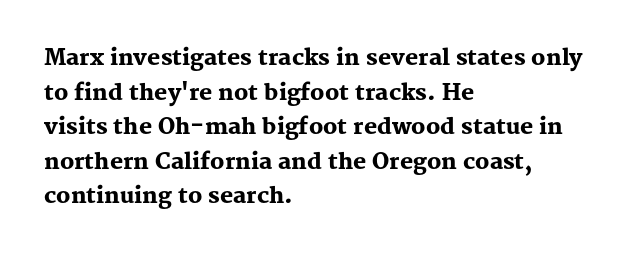
Q: Is the text bold? A: Yes.
Q: Is the text italic (slanted)? A: No, it is upright.
Q: Is the text underlined? A: No.
Q: How is the paragraph aligned? A: Left-aligned.
Q: Is the spacing between letters normal or unusually wide? A: Normal.
Q: Is the spacing between lines tight, normal or loose? A: Normal.
